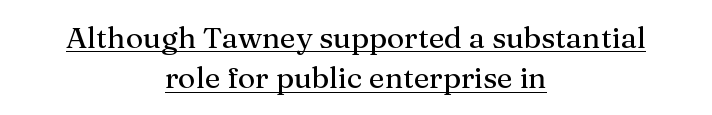
The image shows 30 px serif type, upright; set centered, normal line spacing (1.35x), normal letter spacing, underlined; medium stroke contrast and a medium x-height.
